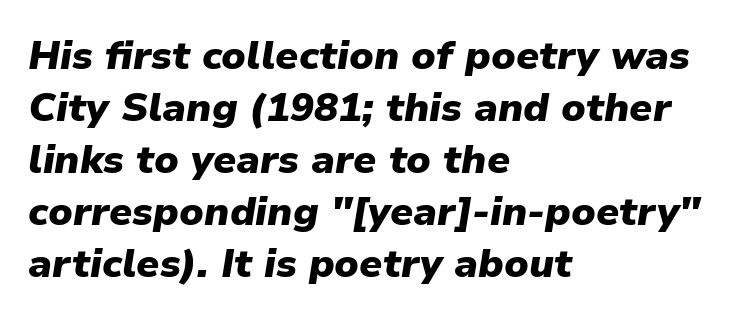
Q: Is the text bold? A: Yes.
Q: Is the text italic (slanted)? A: Yes, it leans right by about 9 degrees.
Q: Is the text underlined? A: No.
Q: How is the paragraph aligned? A: Left-aligned.
Q: Is the spacing between letters normal or unusually wide? A: Normal.
Q: Is the spacing between lines tight, normal or loose? A: Normal.
Q: Width (condensed, normal, or wide)? A: Normal.
Q: Stroke contrast? A: Low.
Q: x-height? A: Medium.
Q: Monospaced? A: No.
